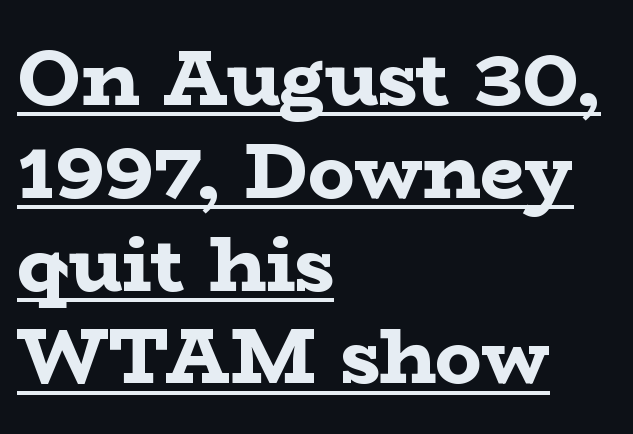
Q: Is the text bold? A: Yes.
Q: Is the text italic (slanted)? A: No, it is upright.
Q: Is the typeface a serif or a sans-serif typeface? A: Serif.
Q: Is the text underlined? A: Yes.
Q: How is the paragraph aligned? A: Left-aligned.
Q: Is the spacing between letters normal or unusually wide? A: Normal.
Q: Width (condensed, normal, or wide)? A: Wide.
Q: Stroke contrast? A: Low.
Q: x-height? A: Medium.
Q: Monospaced? A: No.
